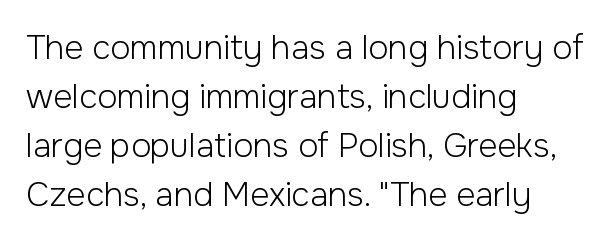
Q: Is the text bold? A: No.
Q: Is the text italic (slanted)? A: No, it is upright.
Q: Is the typeface a serif or a sans-serif typeface? A: Sans-serif.
Q: Is the text underlined? A: No.
Q: How is the paragraph aligned? A: Left-aligned.
Q: Is the spacing between letters normal or unusually wide? A: Normal.
Q: Is the spacing between lines tight, normal or loose? A: Normal.
Q: Width (condensed, normal, or wide)? A: Normal.
Q: Stroke contrast? A: Low.
Q: x-height? A: Medium.
Q: Monospaced? A: No.
